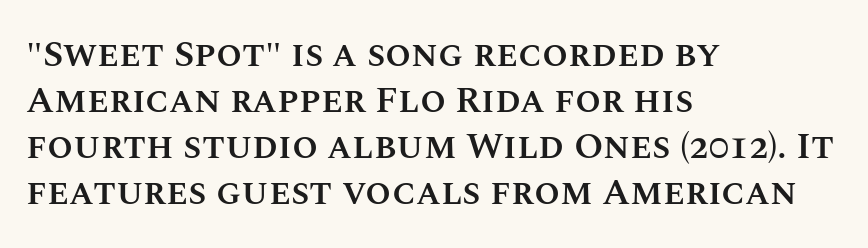
{"italic": "no", "bold": "semi", "weight": "semibold", "width": "normal", "stroke_contrast": "medium", "x_height": "large", "monospaced": "no", "underline": "no", "align": "left", "line_spacing_ratio": 1.24, "letter_spacing": "normal", "letter_spacing_em": 0.0, "glyph_px": 37}
